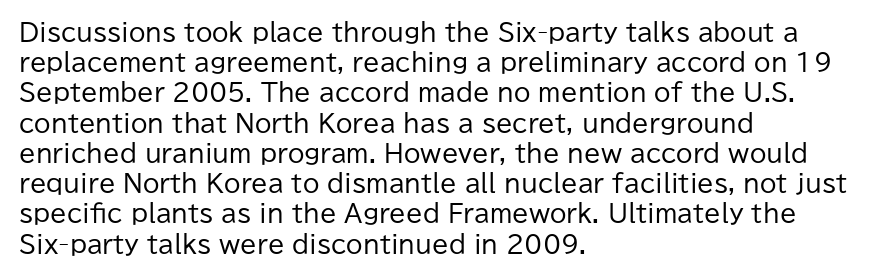
Q: Is the text bold? A: No.
Q: Is the text italic (slanted)? A: No, it is upright.
Q: Is the text underlined? A: No.
Q: How is the paragraph aligned? A: Left-aligned.
Q: Is the spacing between letters normal or unusually wide? A: Normal.
Q: Is the spacing between lines tight, normal or loose? A: Normal.
